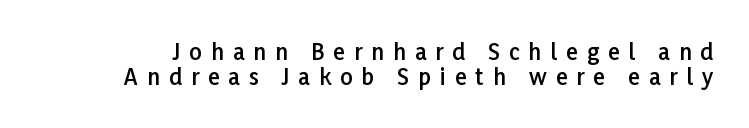
Q: Is the text bold? A: Semi-bold.
Q: Is the text italic (slanted)? A: No, it is upright.
Q: Is the text underlined? A: No.
Q: Is the spacing between letters normal or unusually wide? A: Unusually wide.
Q: Is the spacing between lines tight, normal or loose? A: Tight.
